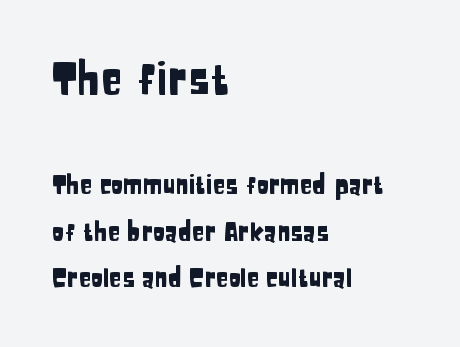
The image shows 44 px condensed sans-serif type, upright; set left-aligned, line spacing 1.86x, normal letter spacing, not underlined; the first (top) block is 1.76x larger; low stroke contrast and a large x-height.
